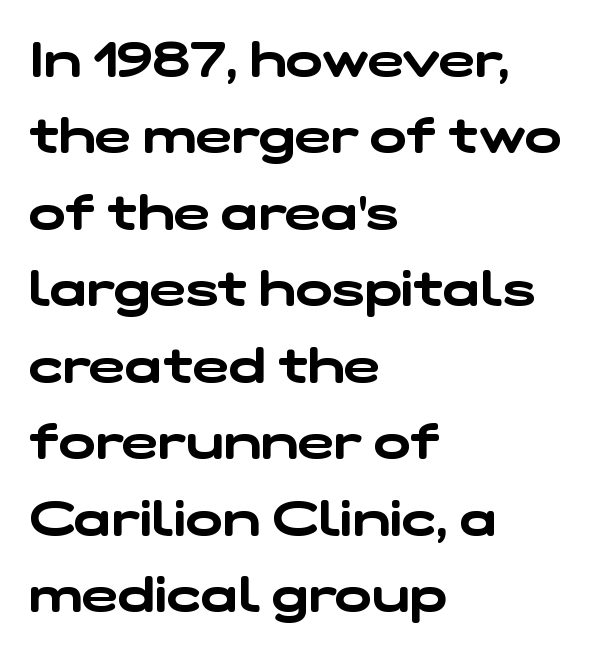
{"serif": "no", "width": "wide", "stroke_contrast": "low", "x_height": "medium", "monospaced": "no", "underline": "no", "align": "left", "line_spacing": "normal", "line_spacing_ratio": 1.56, "letter_spacing": "normal", "letter_spacing_em": 0.0, "glyph_px": 49}
